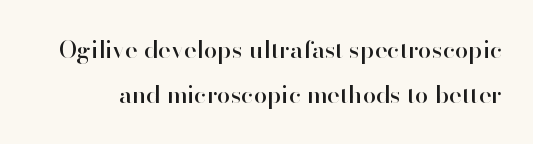
{"italic": "no", "underline": "no", "line_spacing_ratio": 1.87, "letter_spacing": "normal", "letter_spacing_em": 0.0, "glyph_px": 24}
